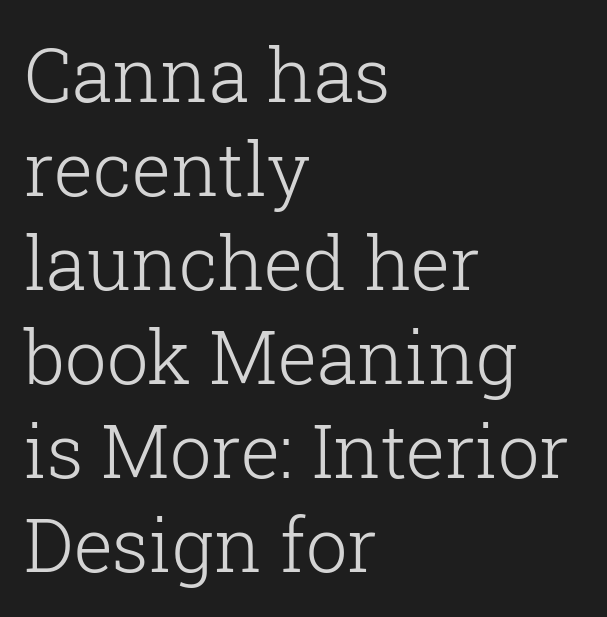
A serif font was chosen for this passage. Think of a printed novel: that variable character pitch is what you see here. The letterforms sit at book weight or below. The rendering keeps characters at their native spacing. This rendering uses left alignment, leaving the right contour irregular.
